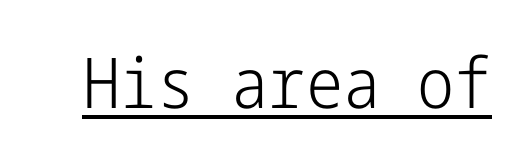
Bold? No — there's no thickening of the strokes. Nobody touched the tracking dial on this one. Somebody hit Ctrl+U on this one — the words are underlined. Serifs: no, the terminals of the letterforms are clean. The letters stand upright; this is a roman face.
